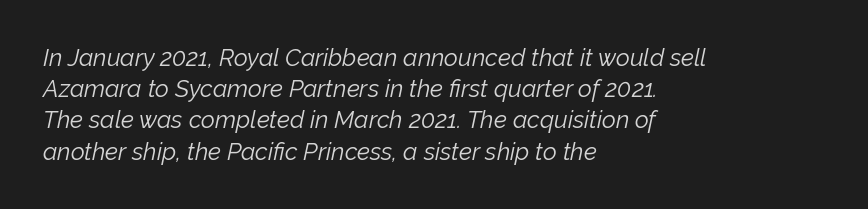
The area under the type is left untouched. These lines sit exactly where default settings would place them. The letters are slanted; this is an italic face. Stem width sits at or under what a default text font uses. This sample uses plain, unmodified letter spacing. This rendering uses left alignment, leaving the right contour irregular.
